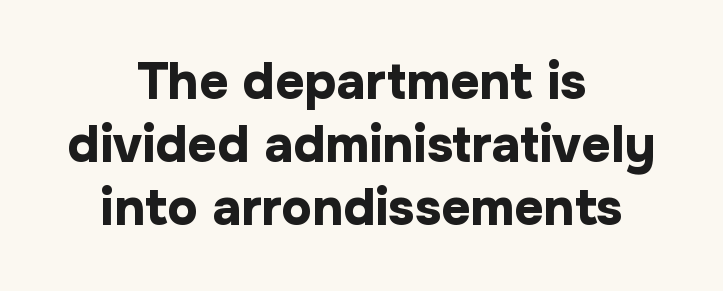
The image shows 51 px bold sans-serif type, upright; set centered, line spacing 1.24x, normal letter spacing, not underlined; low stroke contrast and a medium x-height.
